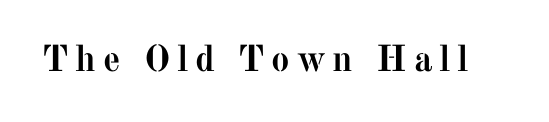
Every letter is thick-stroked: bold, no question. Anything drawn beneath the words? Only blank space. Note the varied advance widths — an 'i' is clearly narrower than an 'm'. The typography opts for an upright posture over an oblique one.
